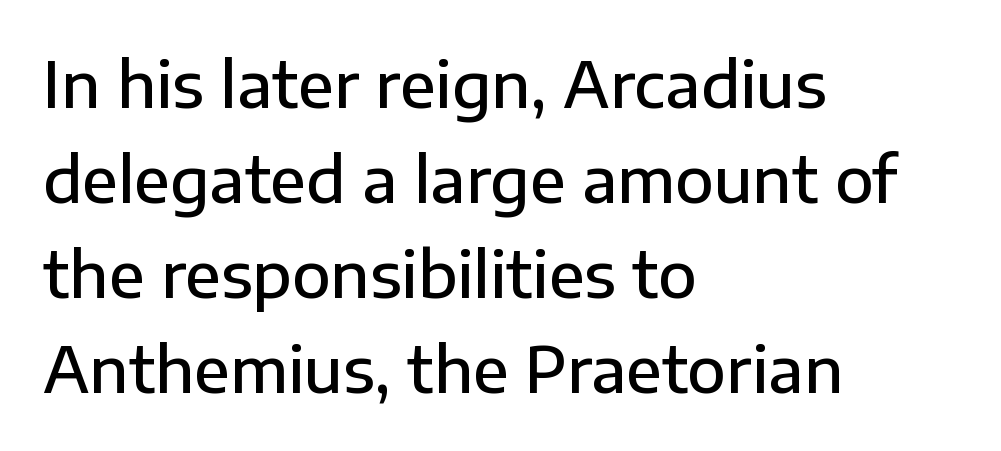
Q: Is the text bold? A: Semi-bold.
Q: Is the text italic (slanted)? A: No, it is upright.
Q: Is the typeface a serif or a sans-serif typeface? A: Sans-serif.
Q: Is the text underlined? A: No.
Q: How is the paragraph aligned? A: Left-aligned.
Q: Is the spacing between letters normal or unusually wide? A: Normal.
Q: Is the spacing between lines tight, normal or loose? A: Normal.
Q: Width (condensed, normal, or wide)? A: Normal.
Q: Stroke contrast? A: Low.
Q: x-height? A: Medium.
Q: Monospaced? A: No.
